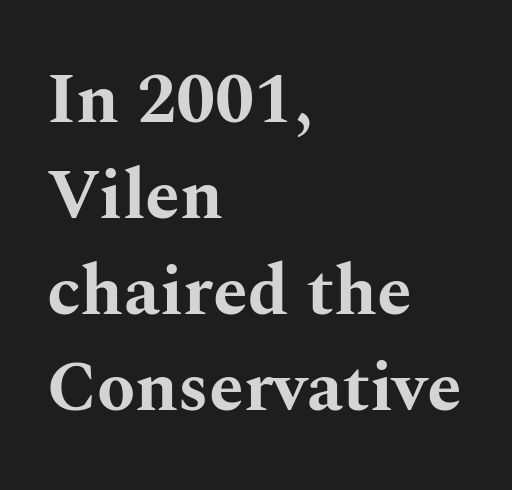
Q: Is the text bold? A: Yes.
Q: Is the text italic (slanted)? A: No, it is upright.
Q: Is the typeface a serif or a sans-serif typeface? A: Serif.
Q: Is the text underlined? A: No.
Q: How is the paragraph aligned? A: Left-aligned.
Q: Is the spacing between letters normal or unusually wide? A: Normal.
Q: Is the spacing between lines tight, normal or loose? A: Normal.
Q: Width (condensed, normal, or wide)? A: Wide.
Q: Stroke contrast? A: Medium.
Q: x-height? A: Medium.
Q: Monospaced? A: No.
